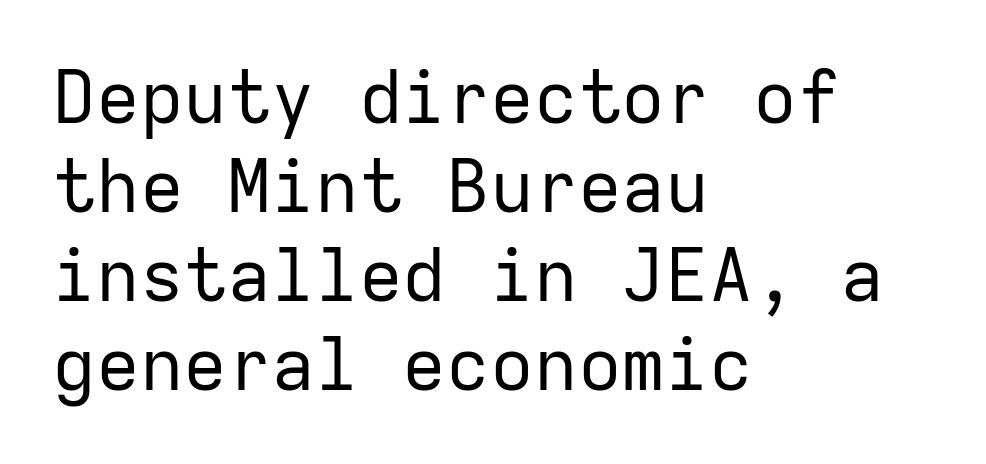
The image shows 73 px regular-weight sans-serif type, upright, monospaced; set left-aligned, line spacing 1.22x, normal letter spacing, not underlined; low stroke contrast and a medium x-height.
